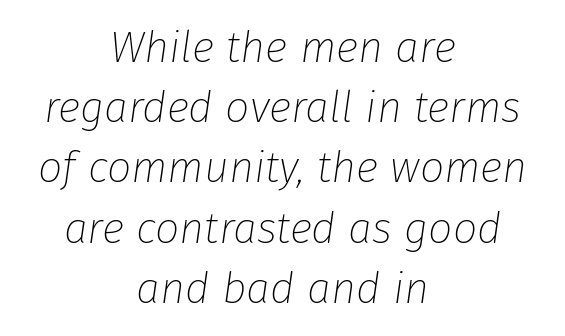
Q: Is the text bold? A: No.
Q: Is the text italic (slanted)? A: Yes, it leans right by about 8 degrees.
Q: Is the text underlined? A: No.
Q: How is the paragraph aligned? A: Centered.
Q: Is the spacing between letters normal or unusually wide? A: Normal.
Q: Is the spacing between lines tight, normal or loose? A: Normal.
Q: Width (condensed, normal, or wide)? A: Normal.
Q: Stroke contrast? A: Low.
Q: x-height? A: Medium.
Q: Monospaced? A: No.
